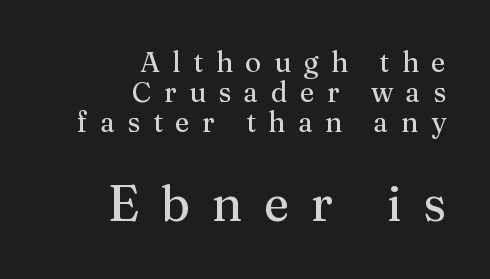
The image shows 49 px serif type, upright; set right-aligned, tight line spacing (1.07x), unusually wide letter spacing (+0.44 em), not underlined; the second (bottom) block is 1.75x larger; medium stroke contrast and a medium x-height.
